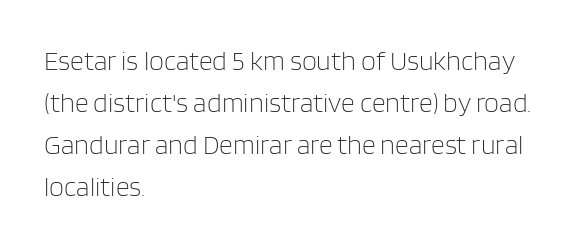
The image shows 27 px text type, upright; set left-aligned, normal line spacing (1.56x), normal letter spacing, not underlined.
